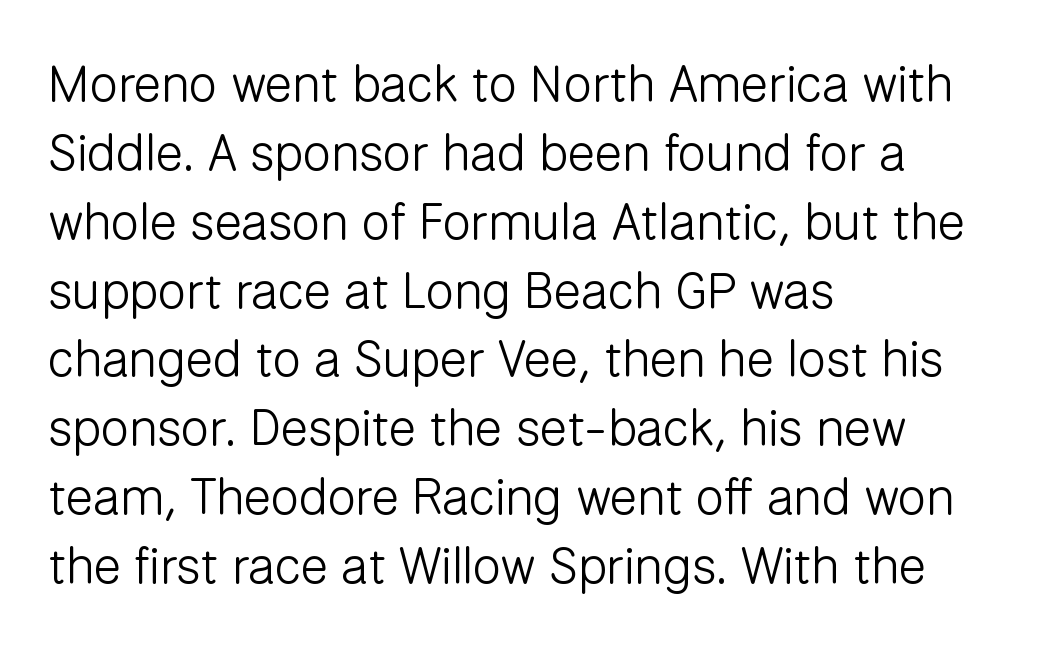
The image shows 51 px light sans-serif type, upright; set left-aligned, normal line spacing (1.35x), normal letter spacing, not underlined; low stroke contrast and a medium x-height.
